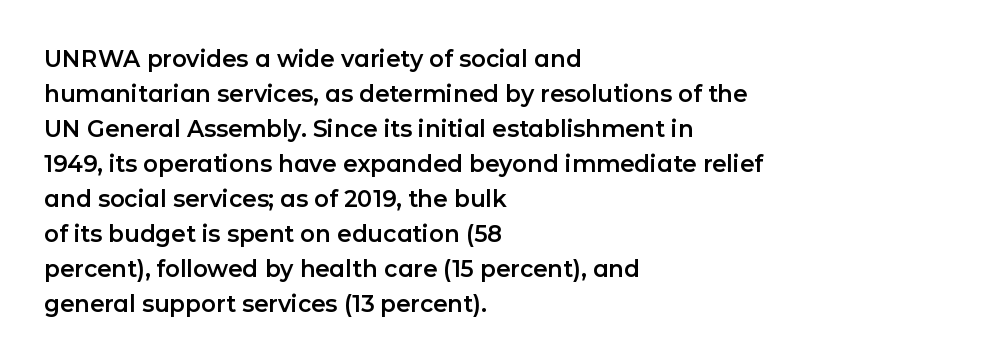
The image shows 23 px text type, upright; set left-aligned, normal line spacing (1.52x), normal letter spacing, not underlined.
